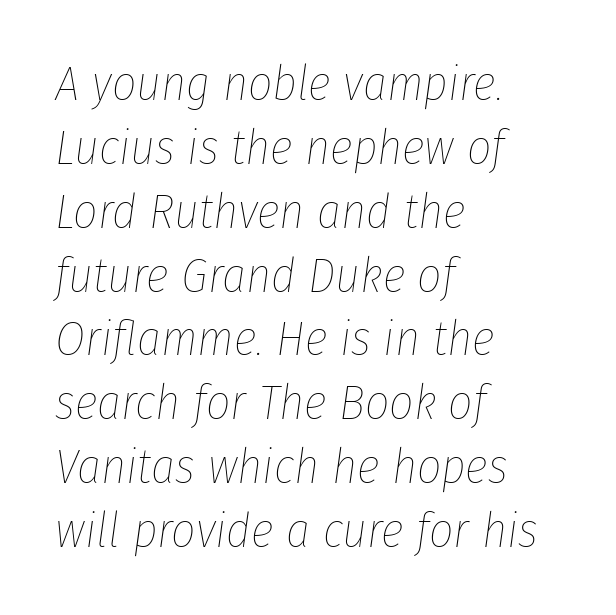
The image shows 48 px thin, condensed type, italic (leaning right); set left-aligned, normal line spacing (1.33x), normal letter spacing, not underlined; low stroke contrast and a medium x-height.
